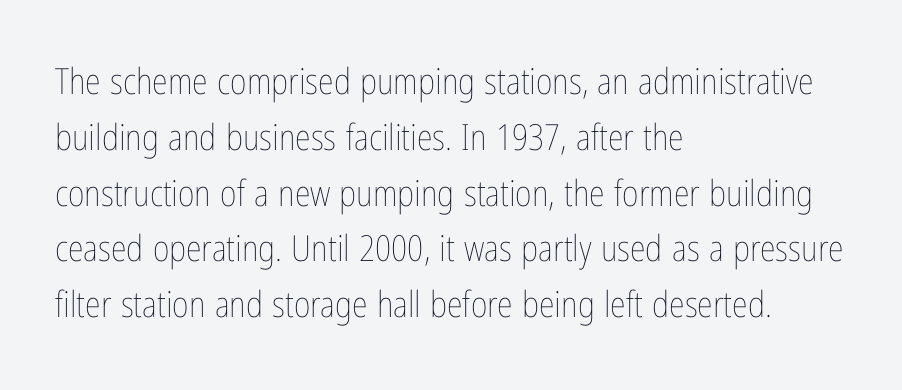
The image shows 36 px thin, condensed type, upright; set left-aligned, normal line spacing (1.55x), normal letter spacing, not underlined; low stroke contrast and a medium x-height.
